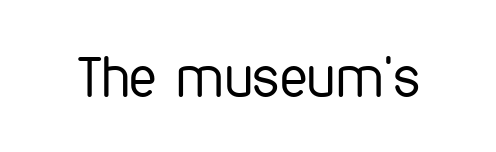
{"serif": "no", "italic": "no", "bold": "no", "weight": "regular", "width": "condensed", "stroke_contrast": "low", "x_height": "medium", "monospaced": "no", "underline": "no", "letter_spacing": "normal", "letter_spacing_em": 0.0, "glyph_px": 56}
